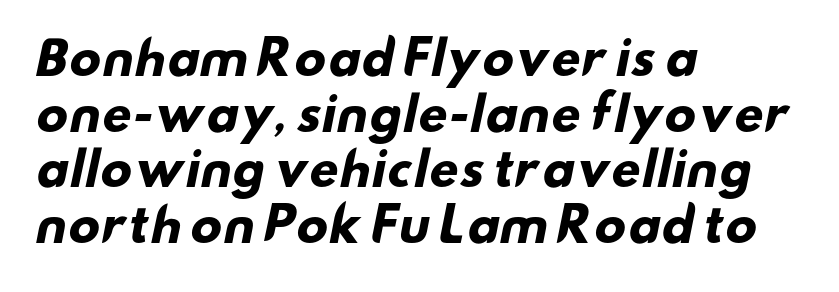
Nothing sits at the stroke ends, so this counts as sans-serif. Just letters on the line, the space beneath them empty. One-word summary of the alignment: left. The letters advance in unequal steps, a hallmark of proportional type.
